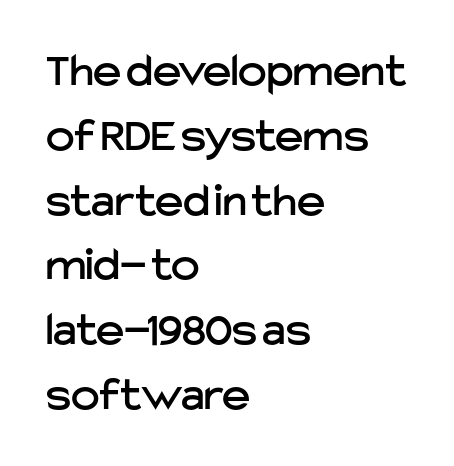
Q: Is the text italic (slanted)? A: No, it is upright.
Q: Is the typeface a serif or a sans-serif typeface? A: Sans-serif.
Q: Is the text underlined? A: No.
Q: How is the paragraph aligned? A: Left-aligned.
Q: Is the spacing between letters normal or unusually wide? A: Normal.
Q: Is the spacing between lines tight, normal or loose? A: Normal.
Q: Width (condensed, normal, or wide)? A: Normal.
Q: Stroke contrast? A: Low.
Q: x-height? A: Medium.
Q: Monospaced? A: No.
